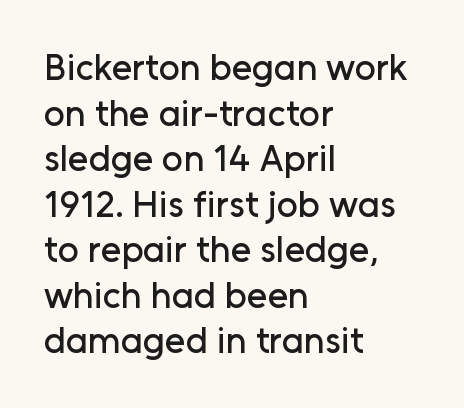
{"serif": "no", "italic": "no", "width": "normal", "stroke_contrast": "low", "x_height": "medium", "monospaced": "no", "underline": "no", "align": "left", "line_spacing_ratio": 1.23, "letter_spacing": "normal", "letter_spacing_em": 0.0, "glyph_px": 37}
